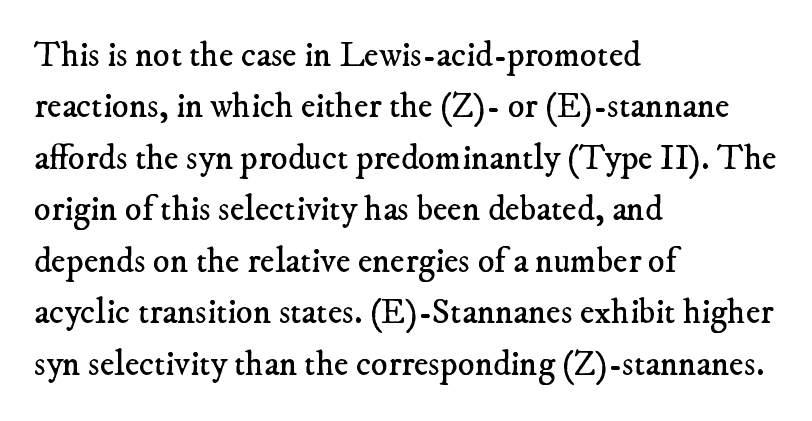
Normally led — the rows are evenly, conventionally spaced. Caption: multi-line text, flush left, ragged right. The face used here is proportionally spaced, like ordinary book or web type. Heft: none added — not bold. Stroke terminals: seriffed.
